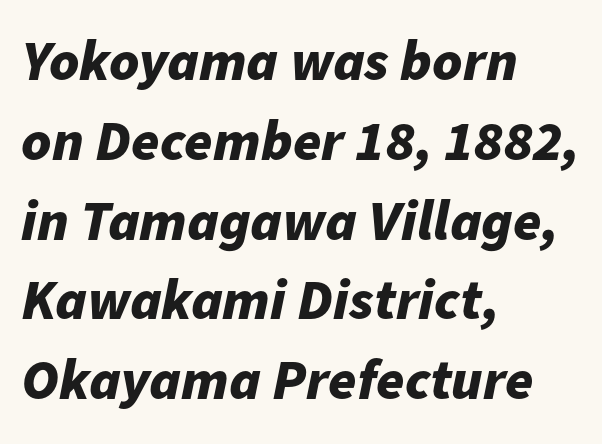
{"italic": "yes", "lean": "right", "slant_degrees": 11, "bold": "yes", "weight": "bold", "width": "normal", "stroke_contrast": "low", "x_height": "medium", "monospaced": "no", "underline": "no", "align": "left", "line_spacing": "normal", "line_spacing_ratio": 1.4, "letter_spacing": "normal", "letter_spacing_em": 0.0, "glyph_px": 57}
